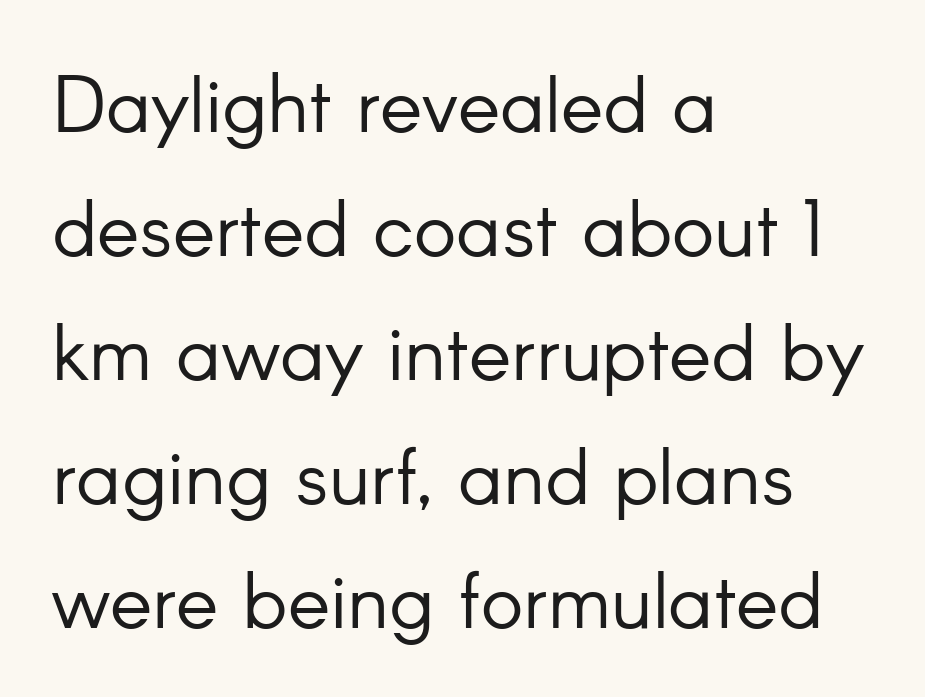
Quick note: underline off. This is roman type, the default non-slanted kind. Inter-character spacing is left at the font's built-in metrics. These lines are rendered in a variable-pitch font. The strokes carry an ordinary text weight at most.
